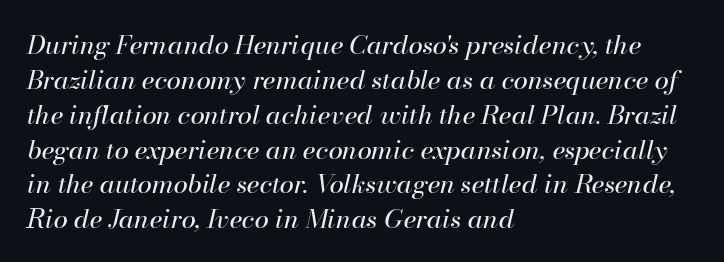
The image shows 26 px text type, italic (leaning right); set left-aligned, normal line spacing (1.34x), normal letter spacing, not underlined.
